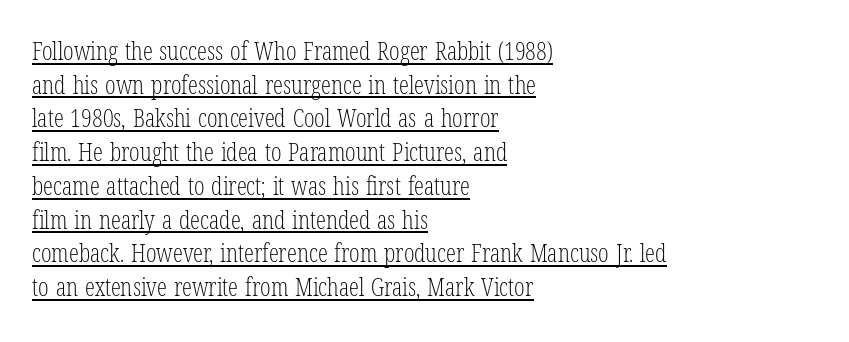
Honestly, the row spacing looks completely unremarkable. In designer terms, the underline attribute is active on this setting. You can tell it's not italic because the verticals are truly vertical. A classic flush-left, rag-right setting is used for this passage. The type is set solid horizontally, with unmodified tracking.
